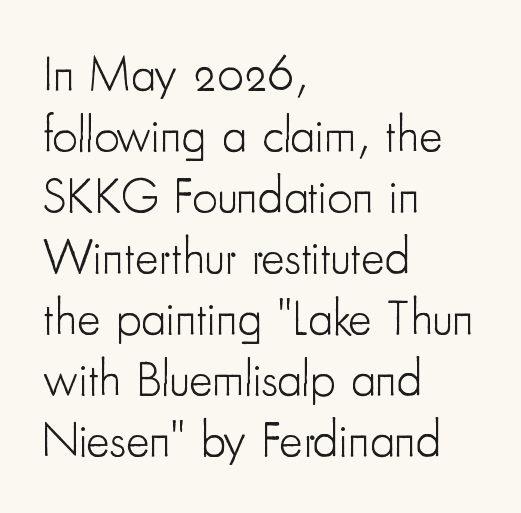
The image shows 50 px light, condensed sans-serif type, upright; set left-aligned, line spacing 1.22x, normal letter spacing, not underlined; low stroke contrast and a small x-height.
